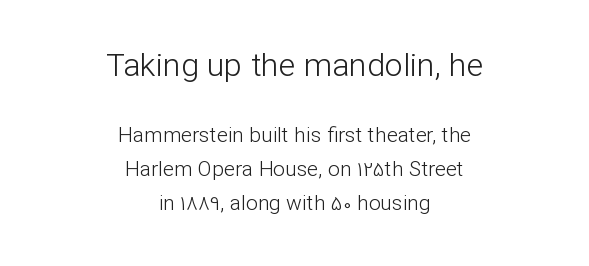
You could not count columns in this text — the font is proportionally spaced. The string is rendered with underlining switched off. Evenly set lines give the paragraph a standard silhouette. You can tell it's not italic because the verticals are truly vertical. The passage is arranged like a title page — every line centered. Caption: face not bold, strokes unweighted.
